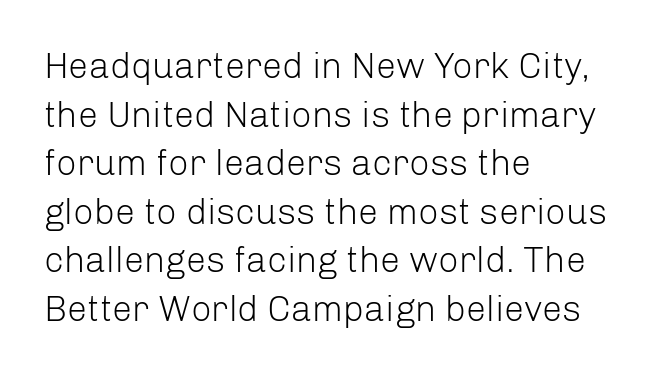
The image shows 36 px light sans-serif type, upright; set left-aligned, normal line spacing (1.35x), normal letter spacing, not underlined; low stroke contrast and a medium x-height.
